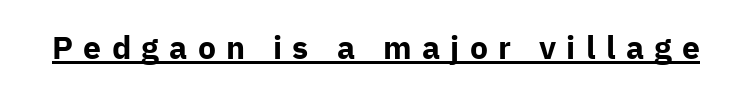
The image shows 32 px bold sans-serif type, upright; set unusually wide letter spacing (+0.32 em), underlined; low stroke contrast and a medium x-height.
